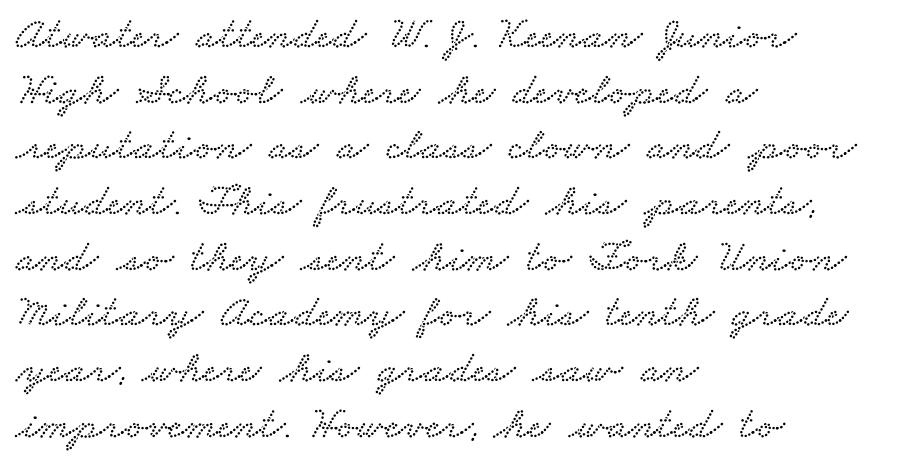
The text block is weighted toward the left margin, trailing off unevenly rightward. Observe the serifs anchoring each vertical stroke in this sample. The letterforms sit shoulder to shoulder at normal distance. Underlining? Definitely not there. Looks like regular typesetting: each glyph gets only the width it needs.
